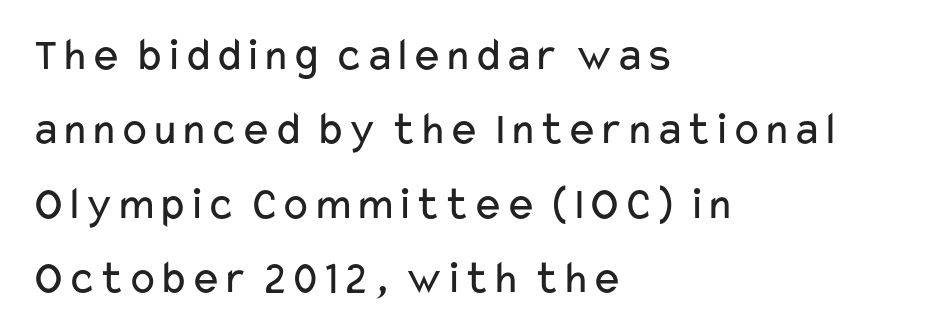
Q: Is the text bold? A: No.
Q: Is the text italic (slanted)? A: No, it is upright.
Q: Is the typeface a serif or a sans-serif typeface? A: Sans-serif.
Q: Is the text underlined? A: No.
Q: How is the paragraph aligned? A: Left-aligned.
Q: Is the spacing between letters normal or unusually wide? A: Normal.
Q: Is the spacing between lines tight, normal or loose? A: Normal.
Q: Width (condensed, normal, or wide)? A: Wide.
Q: Stroke contrast? A: Low.
Q: x-height? A: Medium.
Q: Monospaced? A: No.
